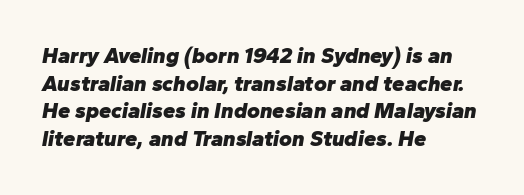
The image shows 22 px bold type, italic (leaning right); set left-aligned, normal line spacing (1.26x), normal letter spacing, not underlined.
